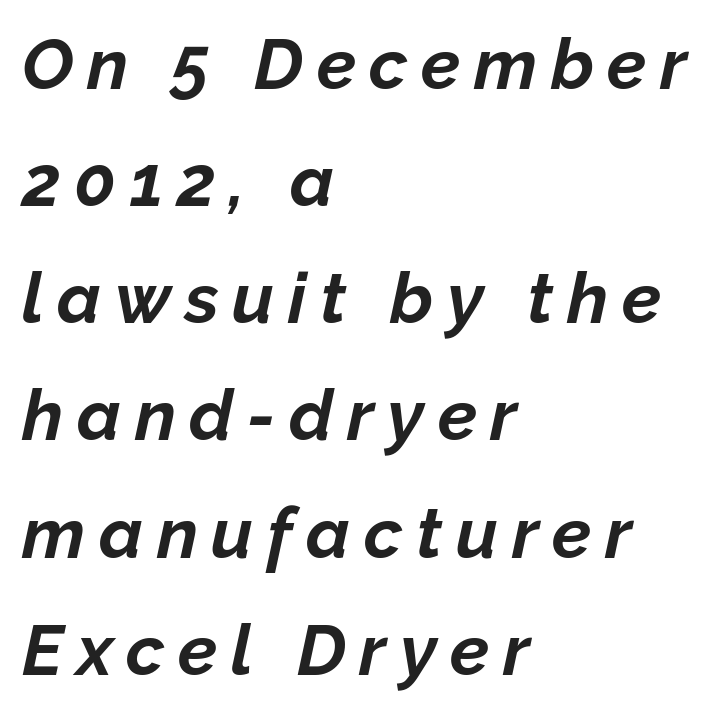
Q: Is the text bold? A: Yes.
Q: Is the text italic (slanted)? A: Yes, it leans right by about 12 degrees.
Q: Is the text underlined? A: No.
Q: How is the paragraph aligned? A: Left-aligned.
Q: Is the spacing between lines tight, normal or loose? A: Normal.
Q: Width (condensed, normal, or wide)? A: Normal.
Q: Stroke contrast? A: Low.
Q: x-height? A: Medium.
Q: Monospaced? A: No.
